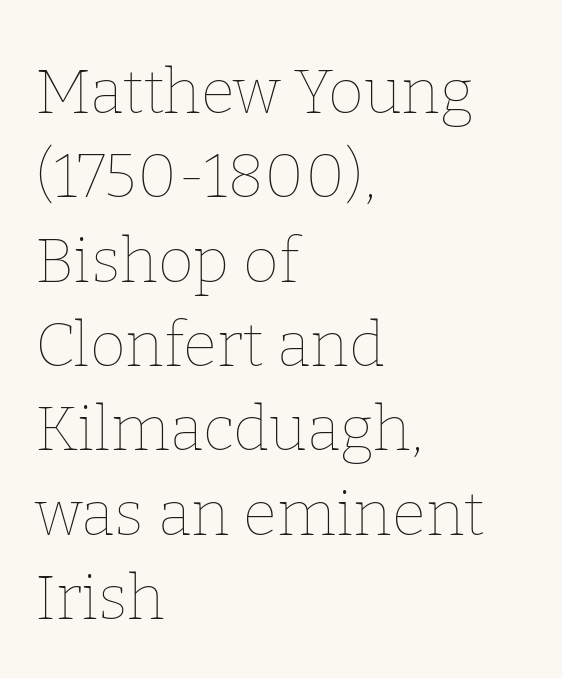
The image shows 62 px thin type, upright; set left-aligned, normal line spacing (1.36x), normal letter spacing, not underlined; low stroke contrast and a medium x-height.
